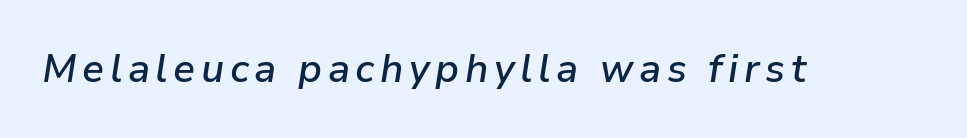
Q: Is the text bold? A: Semi-bold.
Q: Is the text italic (slanted)? A: Yes, it leans right by about 9 degrees.
Q: Is the text underlined? A: No.
Q: Width (condensed, normal, or wide)? A: Normal.
Q: Stroke contrast? A: Low.
Q: x-height? A: Medium.
Q: Monospaced? A: No.
